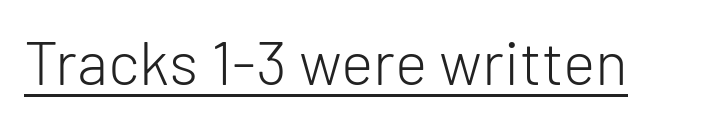
Q: Is the text bold? A: No.
Q: Is the text italic (slanted)? A: No, it is upright.
Q: Is the typeface a serif or a sans-serif typeface? A: Sans-serif.
Q: Is the text underlined? A: Yes.
Q: Is the spacing between letters normal or unusually wide? A: Normal.
Q: Width (condensed, normal, or wide)? A: Normal.
Q: Stroke contrast? A: Low.
Q: x-height? A: Medium.
Q: Monospaced? A: No.
